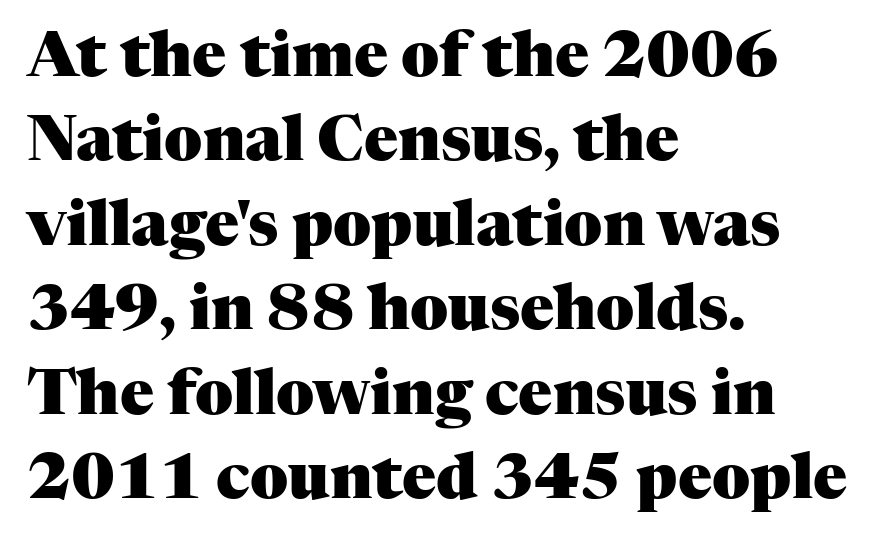
Q: Is the text bold? A: Yes.
Q: Is the text italic (slanted)? A: No, it is upright.
Q: Is the typeface a serif or a sans-serif typeface? A: Serif.
Q: Is the text underlined? A: No.
Q: How is the paragraph aligned? A: Left-aligned.
Q: Is the spacing between letters normal or unusually wide? A: Normal.
Q: Is the spacing between lines tight, normal or loose? A: Normal.
Q: Width (condensed, normal, or wide)? A: Normal.
Q: Stroke contrast? A: Medium.
Q: x-height? A: Medium.
Q: Monospaced? A: No.
